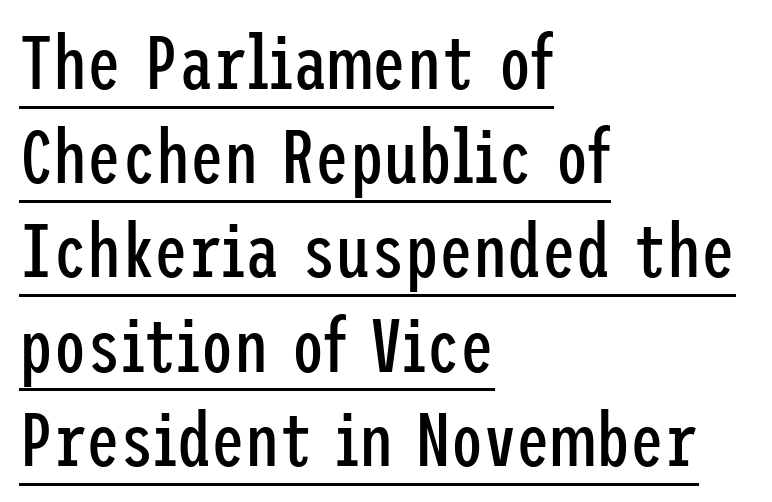
The image shows 76 px regular-weight, condensed sans-serif type, upright; set left-aligned, line spacing 1.24x, normal letter spacing, underlined; low stroke contrast and a medium x-height.
